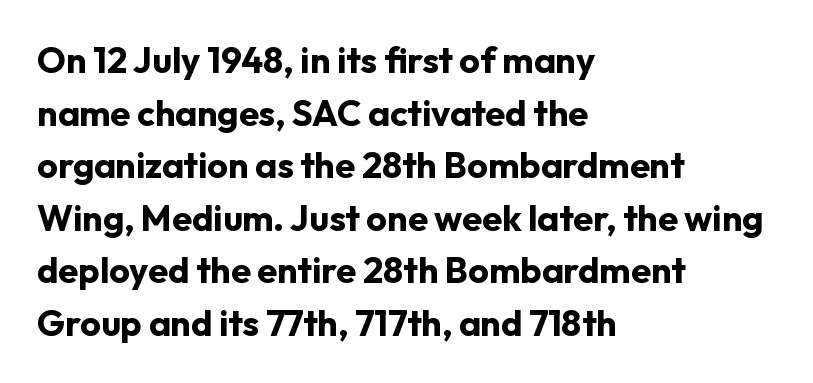
Evenly set lines give the paragraph a standard silhouette. Note: no serifs on the glyphs. The axis of the letterforms is exactly vertical. The typesetter chose a ragged-right arrangement here. Descenders hang freely into open space. A full-strength bold gives these letters their thick strokes.
